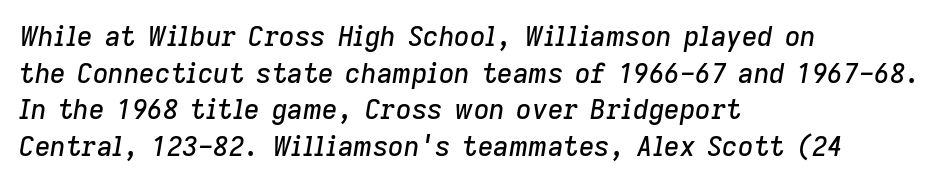
{"italic": "yes", "lean": "right", "slant_degrees": 9, "underline": "no", "align": "left", "line_spacing": "normal", "line_spacing_ratio": 1.36, "letter_spacing": "normal", "letter_spacing_em": 0.0, "glyph_px": 27}
